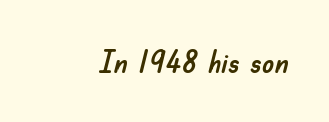
Q: Is the text italic (slanted)? A: Yes.
Q: Is the typeface a serif or a sans-serif typeface? A: Sans-serif.
Q: Is the text underlined? A: No.
Q: Is the spacing between letters normal or unusually wide? A: Normal.
Q: Width (condensed, normal, or wide)? A: Normal.
Q: Stroke contrast? A: Low.
Q: x-height? A: Small.
Q: Monospaced? A: No.
